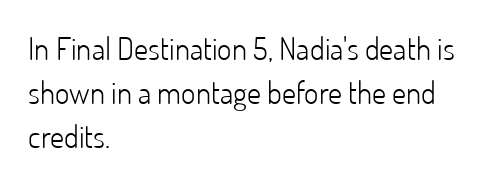
{"serif": "no", "italic": "no", "bold": "no", "weight": "light", "width": "normal", "stroke_contrast": "low", "x_height": "small", "monospaced": "no", "underline": "no", "align": "left", "line_spacing": "normal", "line_spacing_ratio": 1.42, "letter_spacing": "normal", "letter_spacing_em": 0.0, "glyph_px": 31}
